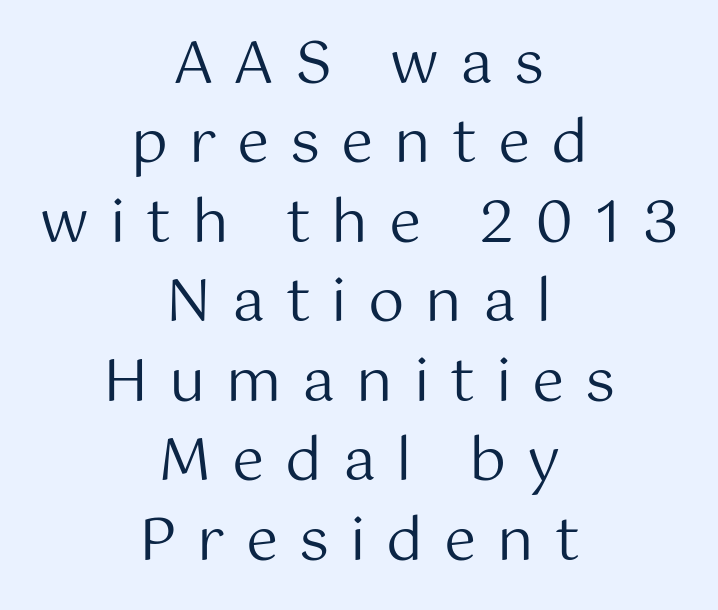
The image shows 58 px regular-weight sans-serif type, upright; set centered, normal line spacing (1.37x), unusually wide letter spacing (+0.36 em), not underlined; medium stroke contrast and a medium x-height.
